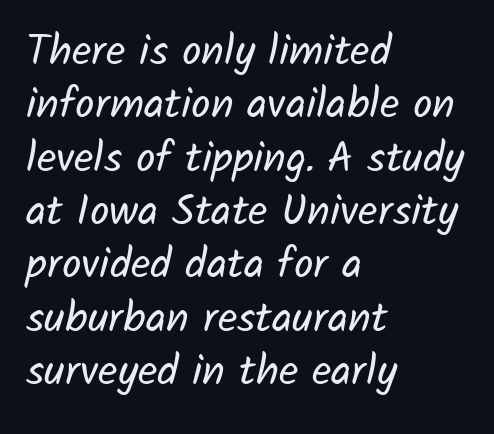
The image shows 43 px regular-weight sans-serif type; set left-aligned, line spacing 1.24x, normal letter spacing, not underlined; low stroke contrast and a medium x-height.
